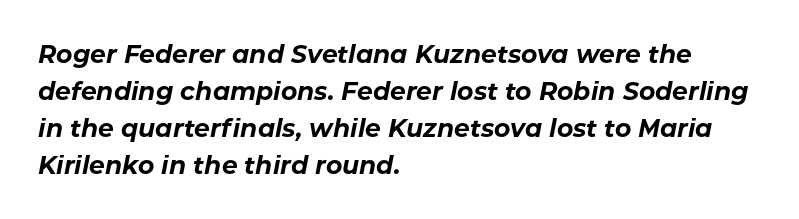
The image shows 25 px bold type, italic (leaning right); set left-aligned, normal line spacing (1.48x), normal letter spacing, not underlined.
